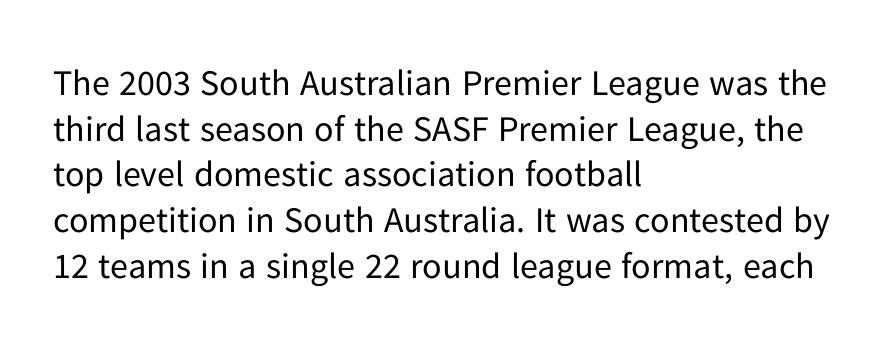
This is roman type, the default non-slanted kind. The tracking reads as untouched default to a designer's eye. Varying glyph widths throughout — classic text-font behaviour. Type without underlining. The lines in this sample share a left origin and differ only in where they stop.
